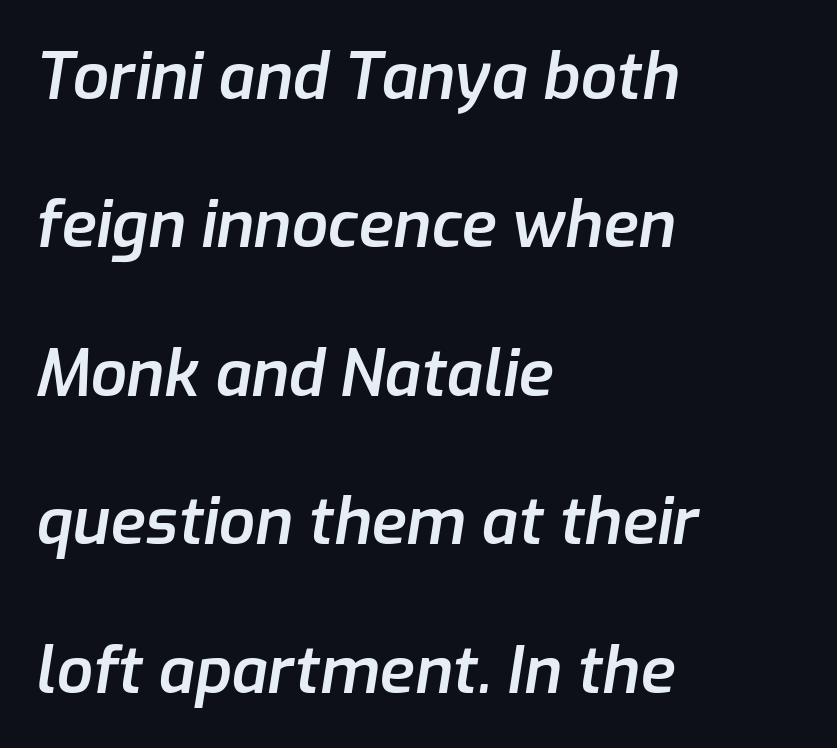
Every letter is mildly thick-stroked: semibold rather than bold. No word sits above an underline. Regarding leading, the lines here are spaced well apart. In CSS terms this would be text-align: left.
